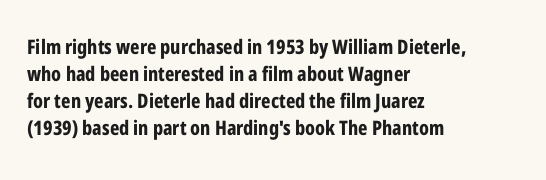
Q: Is the text bold? A: Yes.
Q: Is the text italic (slanted)? A: No, it is upright.
Q: Is the text underlined? A: No.
Q: How is the paragraph aligned? A: Left-aligned.
Q: Is the spacing between letters normal or unusually wide? A: Normal.
Q: Is the spacing between lines tight, normal or loose? A: Normal.
